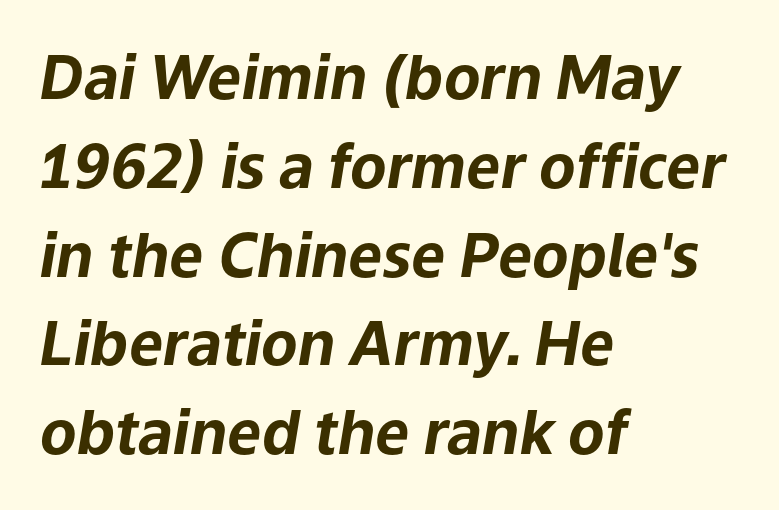
{"italic": "yes", "lean": "right", "slant_degrees": 9, "bold": "yes", "weight": "bold", "width": "normal", "stroke_contrast": "low", "x_height": "medium", "monospaced": "no", "underline": "no", "align": "left", "line_spacing": "normal", "line_spacing_ratio": 1.48, "letter_spacing": "normal", "letter_spacing_em": 0.0, "glyph_px": 60}
